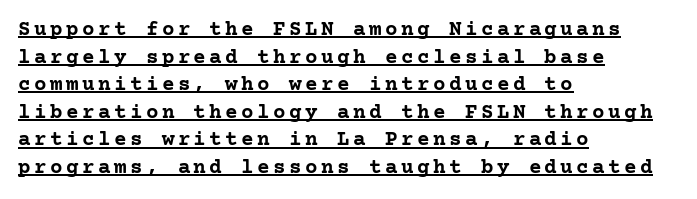
The image shows 21 px bold type, upright; set left-aligned, normal line spacing (1.31x), underlined.
